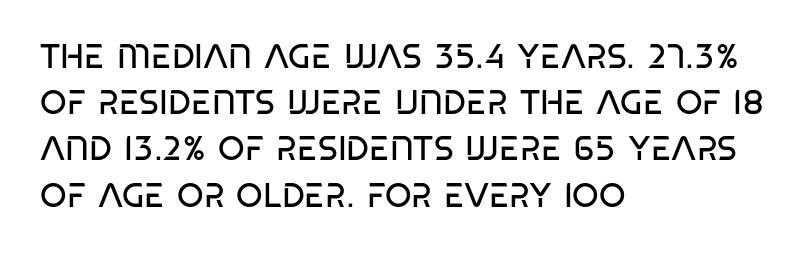
A student would call this left alignment; a typographer would say flush left, rag right. Leading matches the norm, producing a regular column. Examine the stroke ends and you'll find no serifs. Letters rest on an invisible, unmarked baseline. The typesetting does not lean heavy: it is not bold. Students, note that the glyphs here touch the page at normal intervals.
